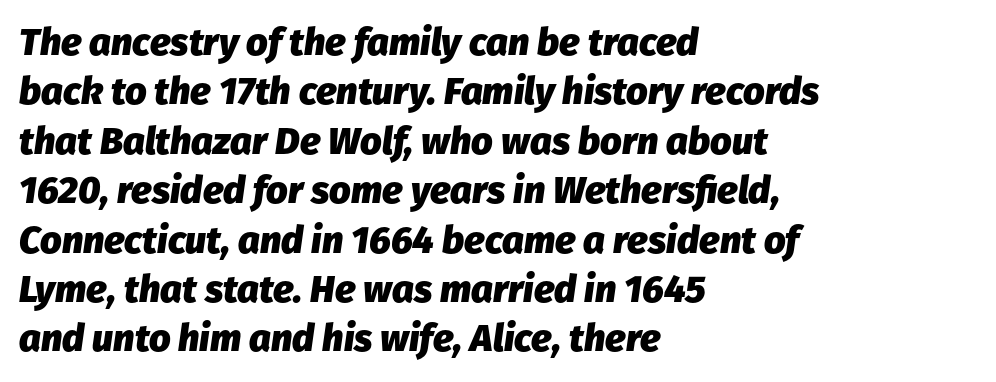
Emphasis-style slanted type is in use. Horizontal alignment here is leftward, the default for most running prose. No extra tracking has been applied to these lines. In terms of weight, the rendering is a true, heavy bold. What's the leading like? Ordinary, nothing unusual.
